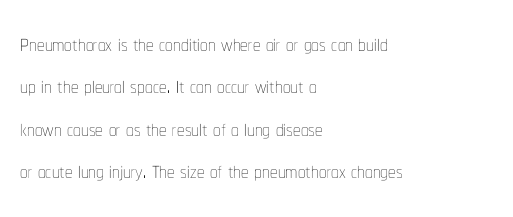
Q: Is the text bold? A: No.
Q: Is the text italic (slanted)? A: No, it is upright.
Q: Is the text underlined? A: No.
Q: How is the paragraph aligned? A: Left-aligned.
Q: Is the spacing between letters normal or unusually wide? A: Normal.
Q: Is the spacing between lines tight, normal or loose? A: Normal.
Q: Width (condensed, normal, or wide)? A: Condensed.
Q: Stroke contrast? A: Low.
Q: x-height? A: Medium.
Q: Monospaced? A: No.
